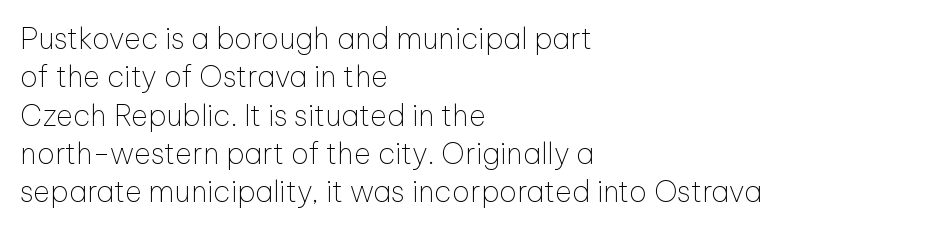
Q: Is the text bold? A: No.
Q: Is the text italic (slanted)? A: No, it is upright.
Q: Is the typeface a serif or a sans-serif typeface? A: Sans-serif.
Q: Is the text underlined? A: No.
Q: How is the paragraph aligned? A: Left-aligned.
Q: Is the spacing between letters normal or unusually wide? A: Normal.
Q: Is the spacing between lines tight, normal or loose? A: Normal.
Q: Width (condensed, normal, or wide)? A: Normal.
Q: Stroke contrast? A: Low.
Q: x-height? A: Medium.
Q: Monospaced? A: No.
